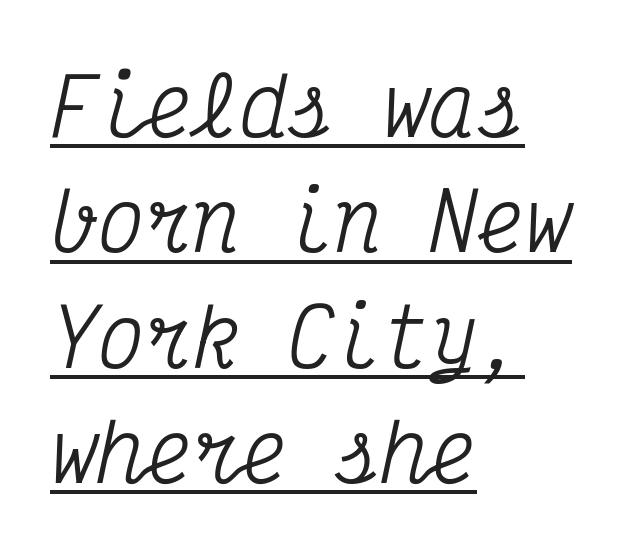
{"serif": "yes", "italic": "yes", "lean": "right", "slant_degrees": 12, "width": "condensed", "stroke_contrast": "medium", "x_height": "medium", "monospaced": "yes", "underline": "yes", "align": "left", "line_spacing": "normal", "line_spacing_ratio": 1.46, "letter_spacing": "normal", "letter_spacing_em": 0.0, "glyph_px": 79}
